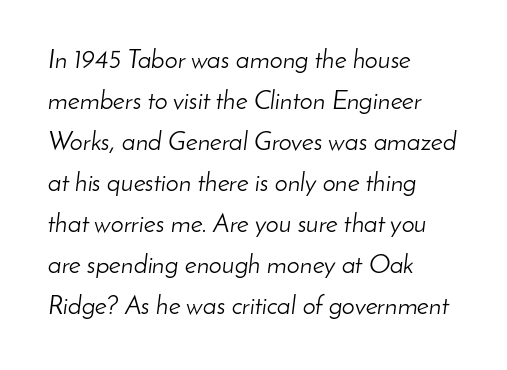
Short note: letters normally spaced. No word sits above an underline. Reading down the column, the eye jumps a familiar distance to each next line. Teacher's note: observe the even left margin — that is flush-left alignment. Stem width sits at or under what a default text font uses.
